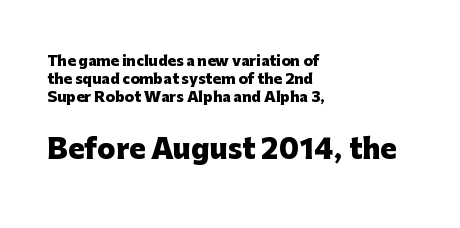
The image shows 27 px bold type, upright; set left-aligned, normal line spacing (1.29x), normal letter spacing, not underlined; the second (bottom) block is 1.93x larger.
